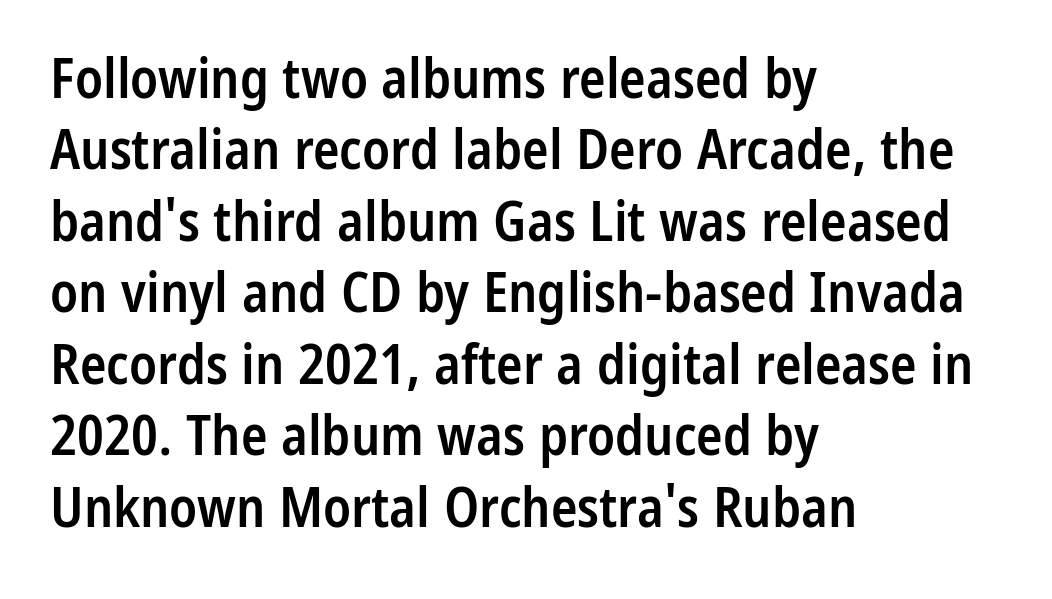
{"serif": "no", "italic": "no", "bold": "semi", "weight": "semibold", "width": "condensed", "stroke_contrast": "low", "x_height": "medium", "monospaced": "no", "underline": "no", "align": "left", "line_spacing": "normal", "line_spacing_ratio": 1.3, "letter_spacing": "normal", "letter_spacing_em": 0.0, "glyph_px": 55}
